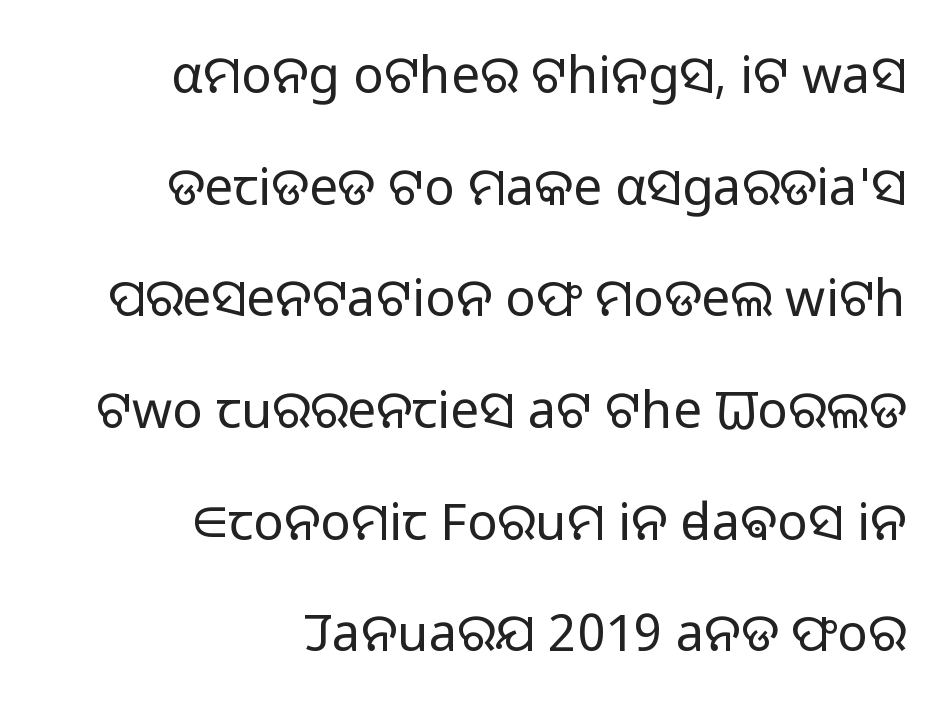
The image shows 51 px light sans-serif type, upright; set right-aligned, loose line spacing (2.19x), normal letter spacing, not underlined; low stroke contrast and a medium x-height.
